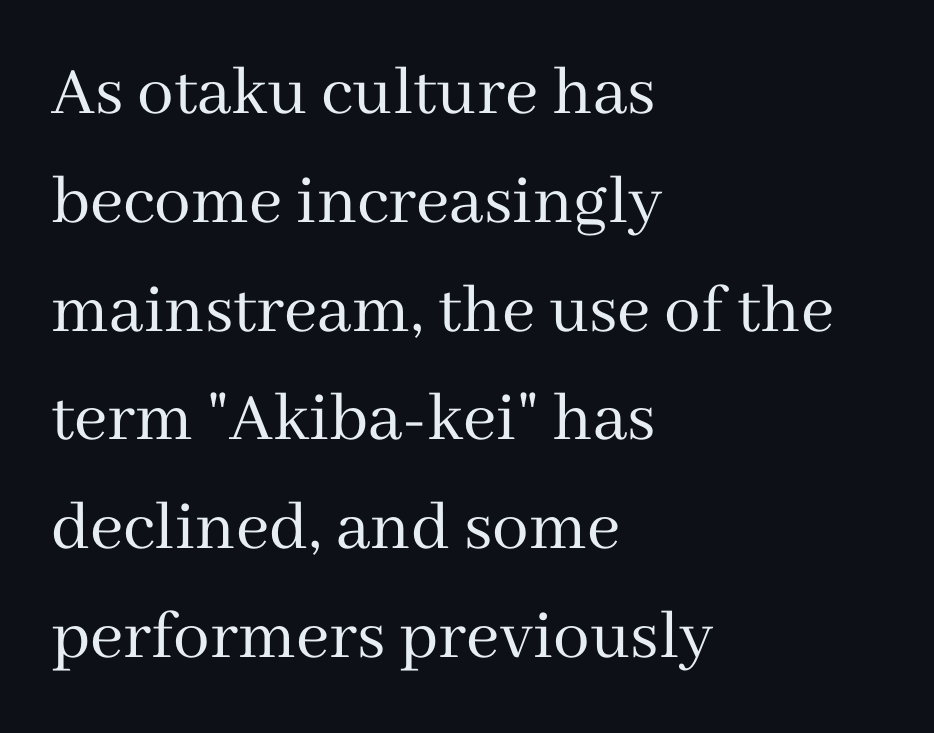
The axis of the letterforms is exactly vertical. The rendering uses a moderate line-height, typical for paragraphs. Tracking value appears to be zero — textbook default spacing. Weight class: somewhere from thin through regular. Is this a fixed-width face? No — the glyphs have proportional, varying widths.
